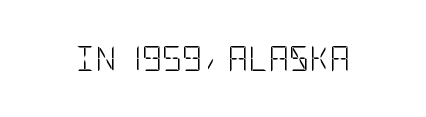
{"italic": "no", "bold": "no", "underline": "no", "letter_spacing": "normal", "letter_spacing_em": 0.0, "glyph_px": 25}
